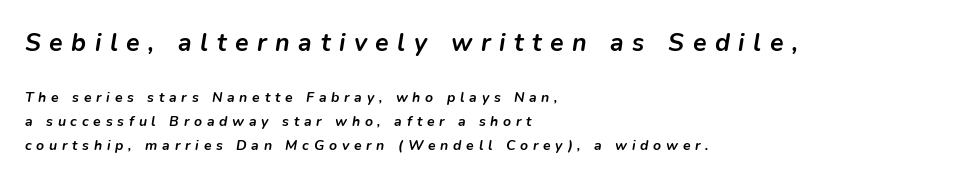
The image shows 25 px bold type, italic (leaning right); set left-aligned, normal line spacing (1.69x), unusually wide letter spacing (+0.34 em), not underlined; the first (top) block is 1.79x larger.
